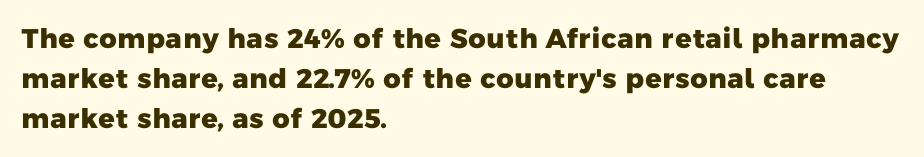
{"bold": "yes", "underline": "no", "align": "left", "line_spacing": "normal", "line_spacing_ratio": 1.49, "letter_spacing": "normal", "letter_spacing_em": 0.0, "glyph_px": 27}
